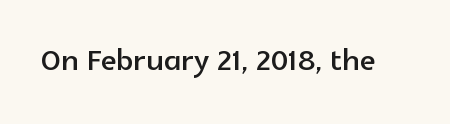
Compared with typical body copy, the letter spacing here is the same. Proportional: the letters do not fall into vertical columns. Words float on clear page, feet unadorned. What kind of face is this? One without serifs — a sans. The letters stand straight up with perfectly vertical stems.
